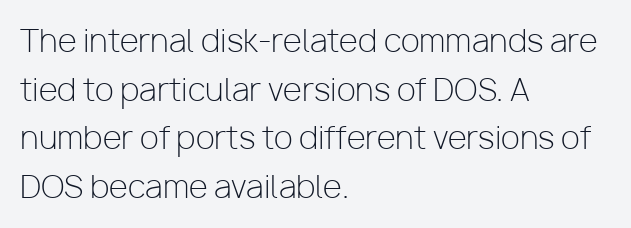
This rendering leaves character spacing at its baseline value. Is the type heavy? It reads as light-to-regular instead. A normal amount of white space separates one row of letters from the next. The letters advance in unequal steps, a hallmark of proportional type. The rendering shows plain stroke endings on the letterforms — a sans-serif design. Characters remain perfectly vertical along every line.
